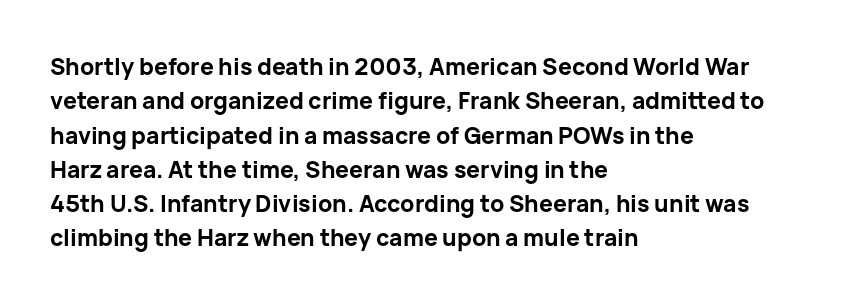
The image shows 23 px bold type, upright; set left-aligned, normal line spacing (1.49x), normal letter spacing, not underlined.
